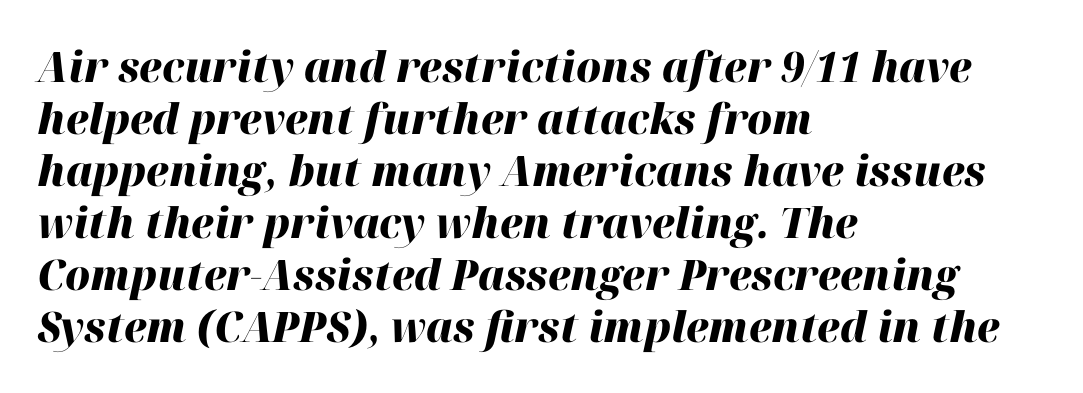
The image shows 42 px heavy type, italic (leaning right); set left-aligned, line spacing 1.24x, normal letter spacing, not underlined; high stroke contrast and a medium x-height.
